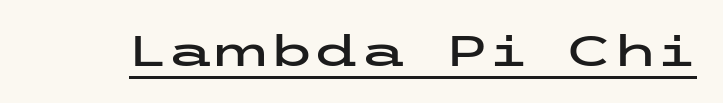
{"serif": "no", "italic": "no", "width": "wide", "stroke_contrast": "low", "x_height": "medium", "underline": "yes", "letter_spacing": "normal", "letter_spacing_em": 0.0, "glyph_px": 42}
